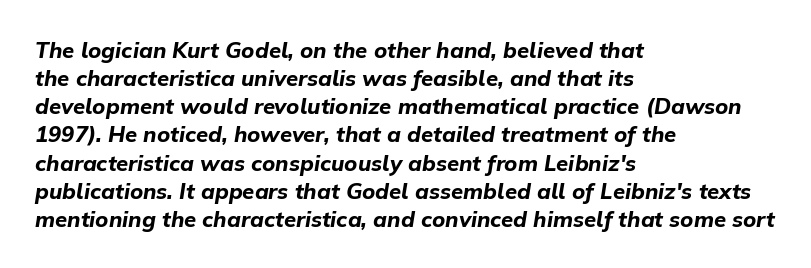
Q: Is the text bold? A: Yes.
Q: Is the text italic (slanted)? A: Yes, it leans right by about 9 degrees.
Q: Is the text underlined? A: No.
Q: How is the paragraph aligned? A: Left-aligned.
Q: Is the spacing between letters normal or unusually wide? A: Normal.
Q: Is the spacing between lines tight, normal or loose? A: Normal.
